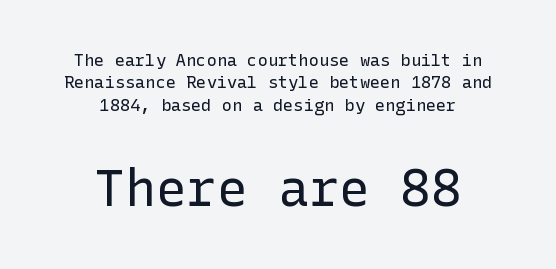
{"serif": "no", "italic": "no", "bold": "no", "weight": "regular", "width": "normal", "stroke_contrast": "low", "x_height": "medium", "underline": "no", "align": "center", "line_spacing": "normal", "line_spacing_ratio": 1.32, "letter_spacing": "normal", "letter_spacing_em": 0.0, "larger_block": "second", "size_ratio": 3.0, "glyph_px": 51}
